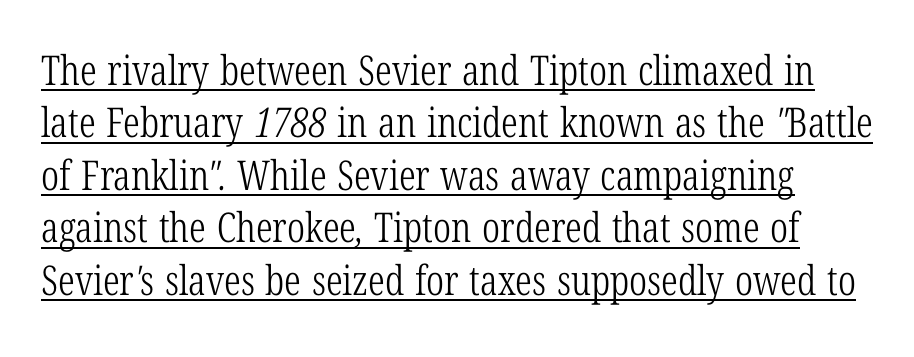
Reading down the column, the eye jumps a familiar distance to each next line. Is there an underline? Yes — a line sits under the letters. Is this a fixed-width face? No — the glyphs have proportional, varying widths. Short note: letters normally spaced. Stroke mass is kept to a normal reading level or below. To sum up the face: it has serifs.
